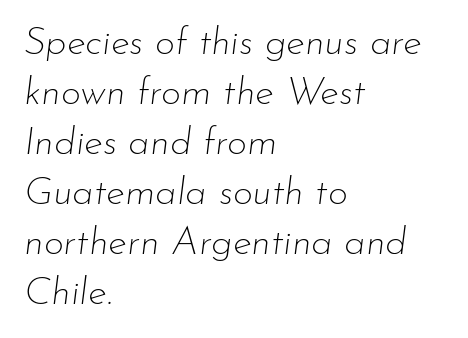
Q: Is the text bold? A: No.
Q: Is the text italic (slanted)? A: Yes, it leans right by about 7 degrees.
Q: Is the text underlined? A: No.
Q: How is the paragraph aligned? A: Left-aligned.
Q: Is the spacing between letters normal or unusually wide? A: Normal.
Q: Is the spacing between lines tight, normal or loose? A: Normal.
Q: Width (condensed, normal, or wide)? A: Normal.
Q: Stroke contrast? A: Low.
Q: x-height? A: Small.
Q: Monospaced? A: No.
